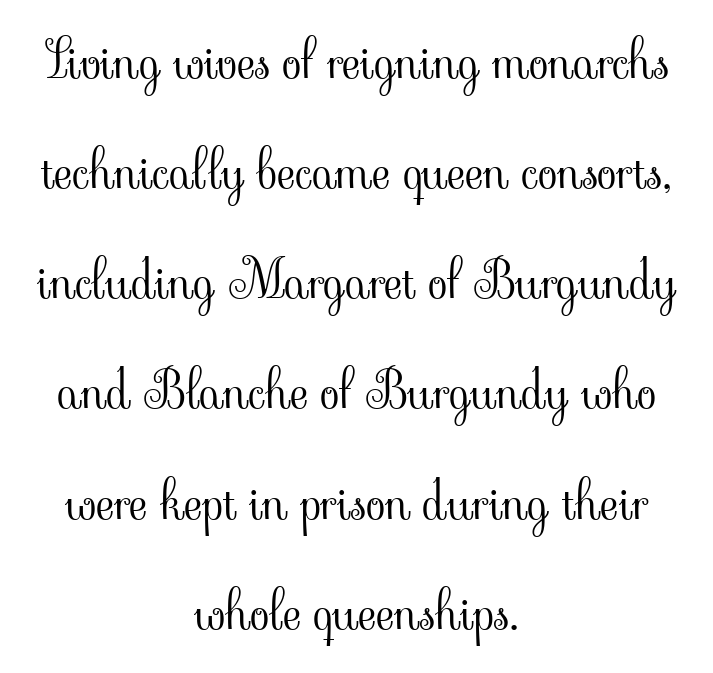
The image shows 51 px light serif type, upright; set centered, loose line spacing (2.16x), normal letter spacing, not underlined; low stroke contrast and a small x-height.
